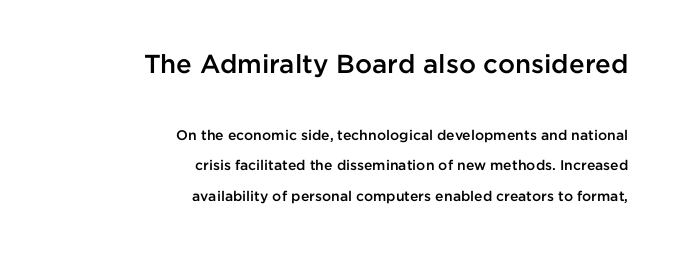
Rendered with straight, roman letterforms. This rendering leaves character spacing at its baseline value. The first block has been scaled up relative to the second. Weight: semibold (demi). A flush-right, rag-left setting is used for this passage. Descenders hang freely into open space.
